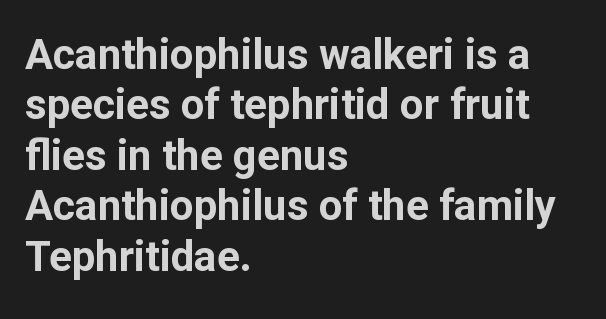
Do the letters lean? They stand straight. Which margin do the lines hug? The left one — the right edge is uneven. The glyphs in this specimen are sans serif. This sample has the flowing, uneven cadence of proportional lettering.
